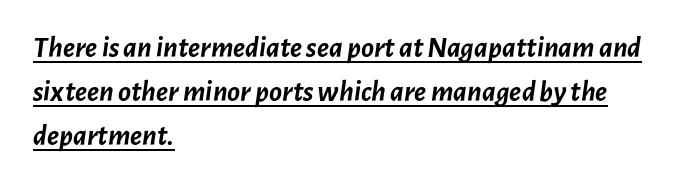
Q: Is the text bold? A: Yes.
Q: Is the text italic (slanted)? A: Yes, it leans right by about 7 degrees.
Q: Is the text underlined? A: Yes.
Q: How is the paragraph aligned? A: Left-aligned.
Q: Is the spacing between letters normal or unusually wide? A: Normal.
Q: Is the spacing between lines tight, normal or loose? A: Normal.
Q: Width (condensed, normal, or wide)? A: Normal.
Q: Stroke contrast? A: Low.
Q: x-height? A: Medium.
Q: Monospaced? A: No.
